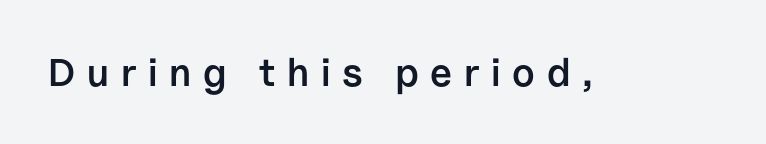
The image shows 39 px semibold sans-serif type, upright; set unusually wide letter spacing (+0.3 em), not underlined; low stroke contrast and a medium x-height.
